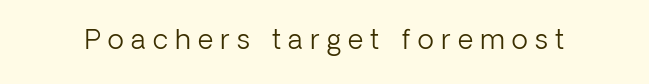
Q: Is the text bold? A: No.
Q: Is the text italic (slanted)? A: No, it is upright.
Q: Is the text underlined? A: No.
Q: Is the spacing between letters normal or unusually wide? A: Unusually wide.
